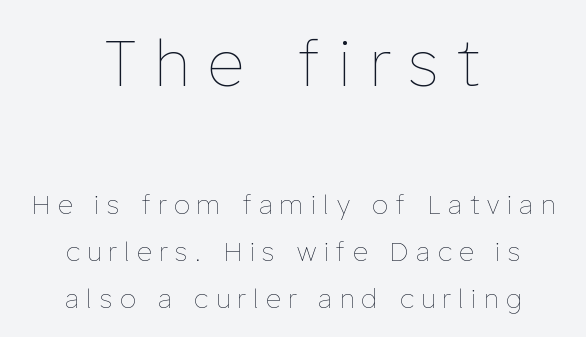
{"italic": "no", "bold": "no", "weight": "thin", "width": "normal", "stroke_contrast": "low", "x_height": "medium", "monospaced": "no", "underline": "no", "align": "center", "line_spacing_ratio": 1.8, "letter_spacing": "wide", "letter_spacing_em": 0.29, "larger_block": "first", "size_ratio": 2.46, "glyph_px": 64}
